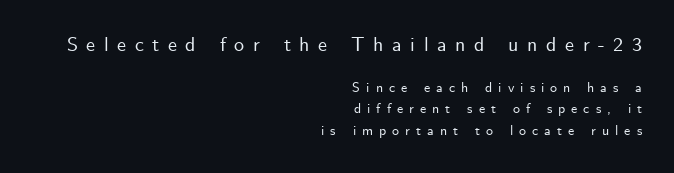
{"italic": "no", "underline": "no", "align": "right", "line_spacing": "normal", "line_spacing_ratio": 1.54, "letter_spacing": "wide", "letter_spacing_em": 0.43, "larger_block": "first", "size_ratio": 1.43, "glyph_px": 20}
